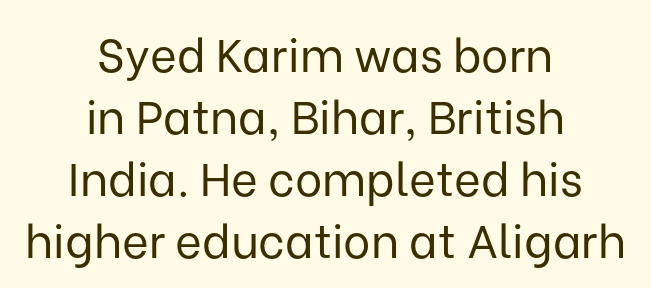
The image shows 46 px regular-weight sans-serif type, upright; set centered, normal line spacing (1.35x), normal letter spacing, not underlined; low stroke contrast and a medium x-height.
